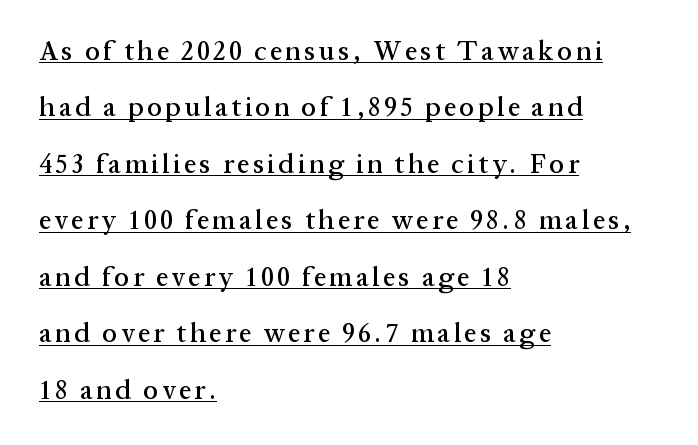
{"italic": "no", "underline": "yes", "align": "left", "line_spacing": "loose", "line_spacing_ratio": 2.09, "glyph_px": 27}
